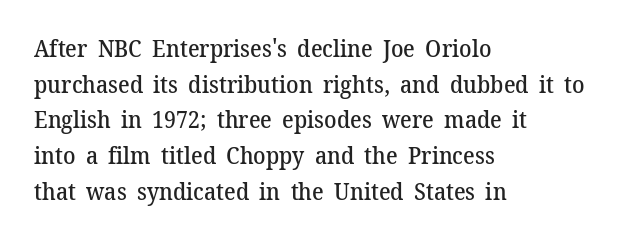
The image shows 23 px text type, upright; set left-aligned, normal line spacing (1.55x), normal letter spacing, not underlined.
